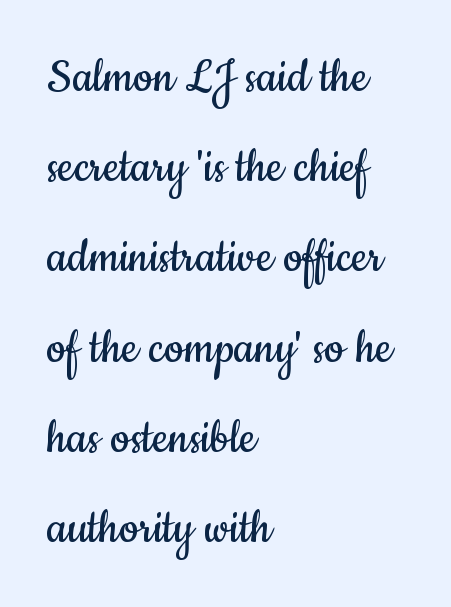
Q: Is the text bold? A: No.
Q: Is the text italic (slanted)? A: Yes.
Q: Is the typeface a serif or a sans-serif typeface? A: Sans-serif.
Q: Is the text underlined? A: No.
Q: How is the paragraph aligned? A: Left-aligned.
Q: Is the spacing between letters normal or unusually wide? A: Normal.
Q: Is the spacing between lines tight, normal or loose? A: Normal.
Q: Width (condensed, normal, or wide)? A: Condensed.
Q: Stroke contrast? A: Low.
Q: x-height? A: Small.
Q: Monospaced? A: No.
